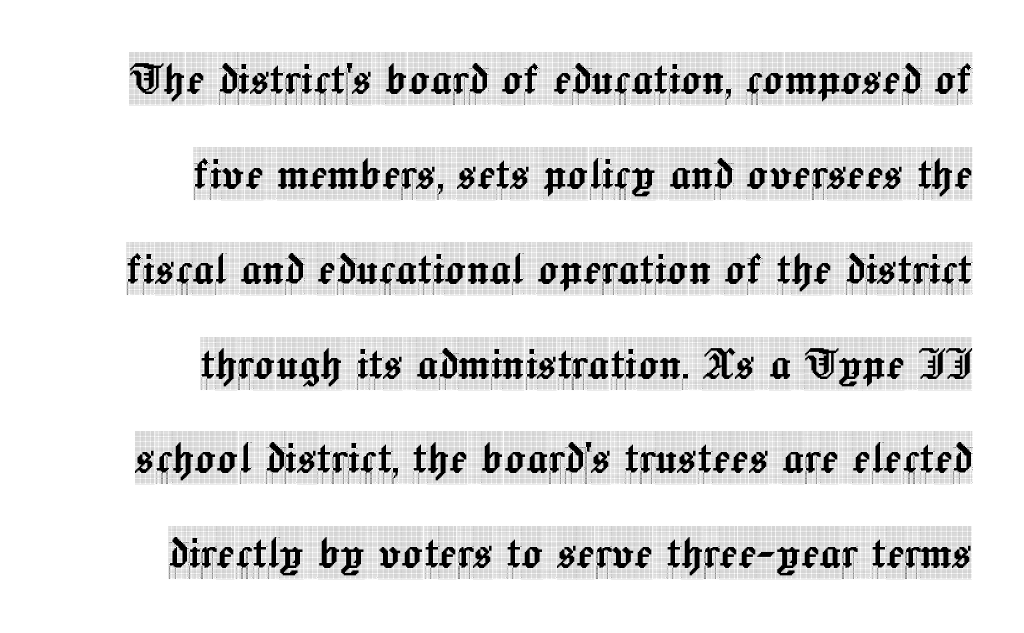
The image shows 53 px condensed serif type, upright; set right-aligned, line spacing 1.79x, normal letter spacing, not underlined; a large x-height.
